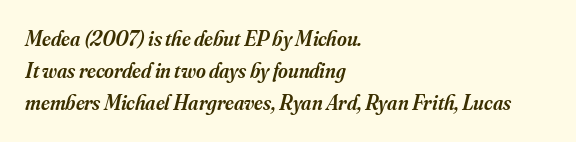
{"italic": "yes", "lean": "right", "slant_degrees": 16, "bold": "semi", "underline": "no", "align": "left", "line_spacing": "normal", "line_spacing_ratio": 1.53, "letter_spacing": "normal", "letter_spacing_em": 0.0, "glyph_px": 21}
